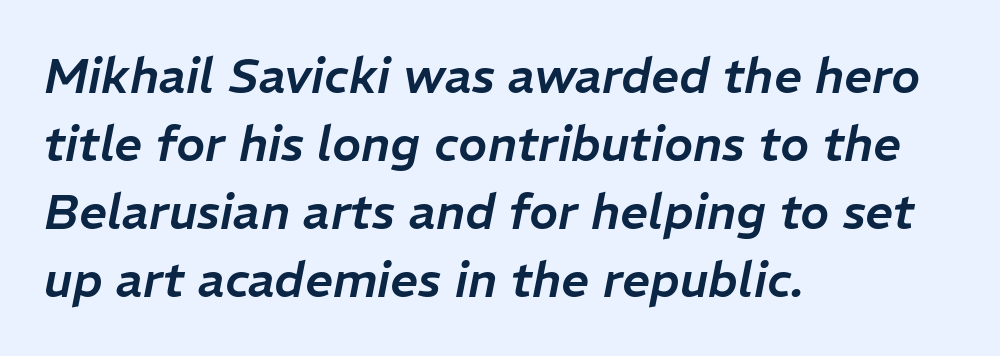
Descenders are the only things crossing below the line. Students, note that the glyphs here touch the page at normal intervals. A typesetter would call this leading conventional body-copy spacing. You could not count columns in this text — the font is proportionally spaced.
